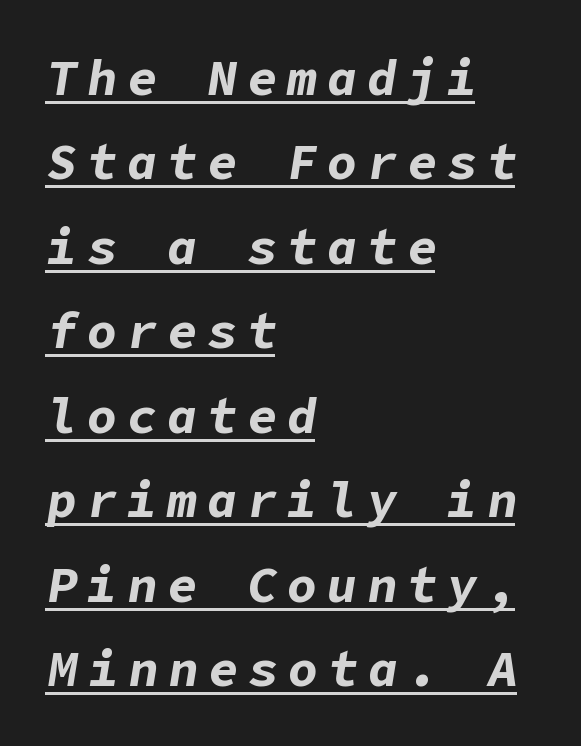
Q: Is the text bold? A: Yes.
Q: Is the text italic (slanted)? A: Yes, it leans right by about 9 degrees.
Q: Is the text underlined? A: Yes.
Q: How is the paragraph aligned? A: Left-aligned.
Q: Is the spacing between letters normal or unusually wide? A: Unusually wide.
Q: Is the spacing between lines tight, normal or loose? A: Normal.
Q: Width (condensed, normal, or wide)? A: Normal.
Q: Stroke contrast? A: Low.
Q: x-height? A: Medium.
